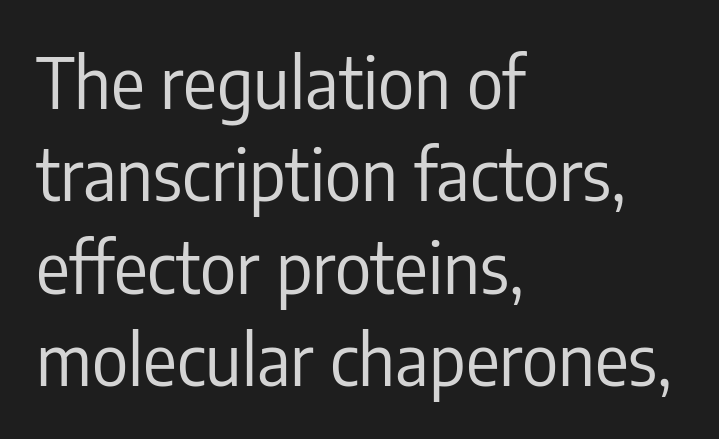
The image shows 70 px regular-weight, condensed sans-serif type, upright; set left-aligned, normal line spacing (1.32x), normal letter spacing, not underlined; low stroke contrast and a medium x-height.
